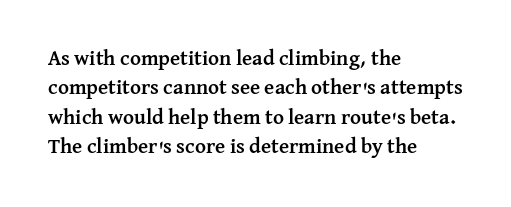
Posture: upright roman. Underlining? Definitely not there. Each line starts at the same left margin while the right side varies. Stroke thickness is high; the sample reads as a true bold. The block of text has a typical density, with ordinary space between rows.
